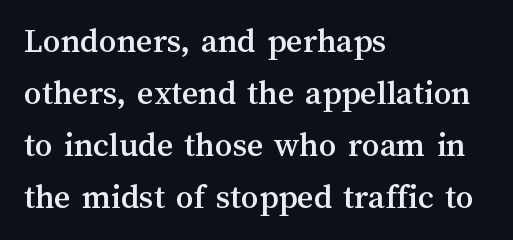
Which margin do the lines hug? The left one — the right edge is uneven. Is the letter spacing exaggerated? No — it looks like the ordinary default. Do the characters align in a grid? No, the font is proportional. Anything drawn beneath the words? Only blank space. The specimen reads as upright at a glance.
